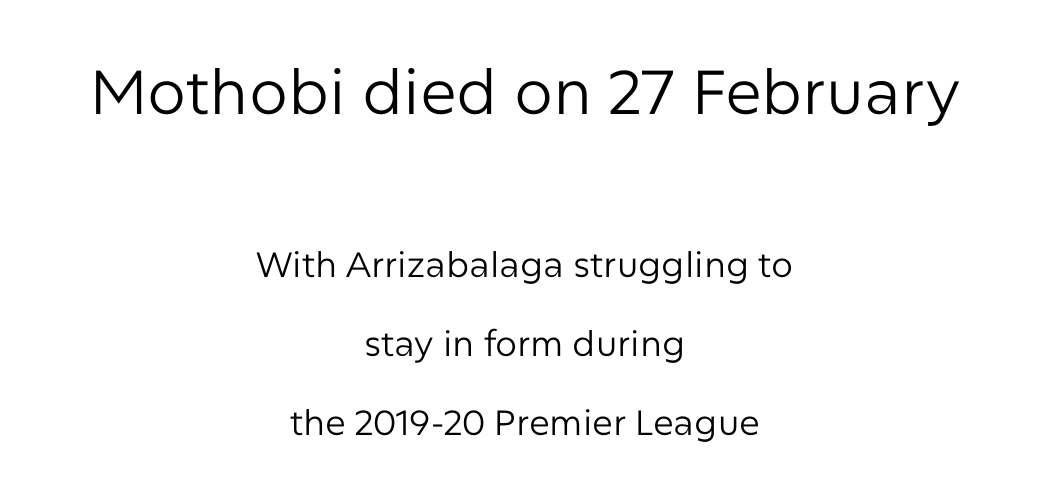
The image shows 62 px regular-weight sans-serif type, upright; set centered, loose line spacing (2.26x), normal letter spacing, not underlined; the first (top) block is 1.77x larger; low stroke contrast and a medium x-height.
